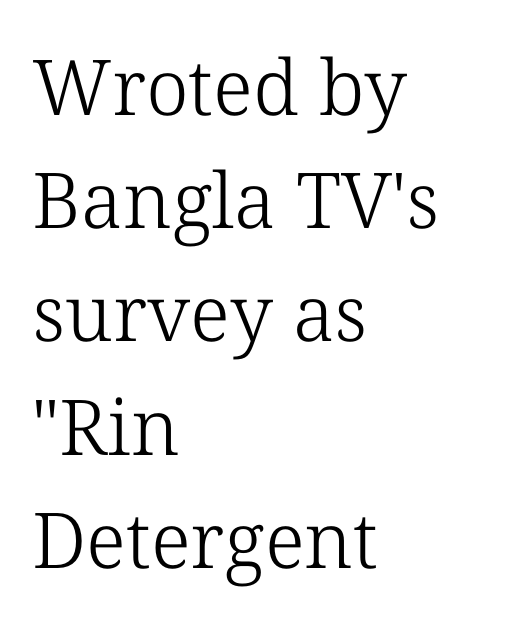
Q: Is the text bold? A: No.
Q: Is the text italic (slanted)? A: No, it is upright.
Q: Is the typeface a serif or a sans-serif typeface? A: Serif.
Q: Is the text underlined? A: No.
Q: How is the paragraph aligned? A: Left-aligned.
Q: Is the spacing between letters normal or unusually wide? A: Normal.
Q: Is the spacing between lines tight, normal or loose? A: Normal.
Q: Width (condensed, normal, or wide)? A: Normal.
Q: Stroke contrast? A: Low.
Q: x-height? A: Medium.
Q: Monospaced? A: No.
